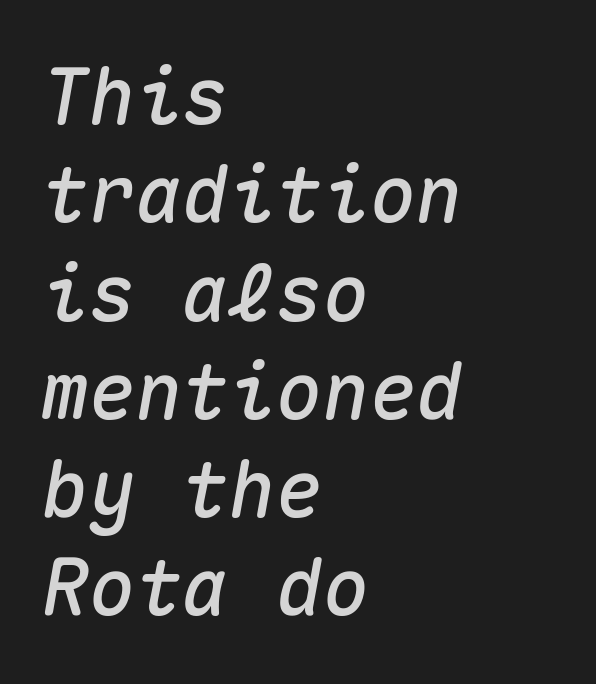
{"italic": "yes", "lean": "right", "slant_degrees": 10, "width": "normal", "stroke_contrast": "medium", "x_height": "medium", "monospaced": "yes", "underline": "no", "align": "left", "line_spacing": "normal", "line_spacing_ratio": 1.26, "letter_spacing": "normal", "letter_spacing_em": 0.0, "glyph_px": 78}
